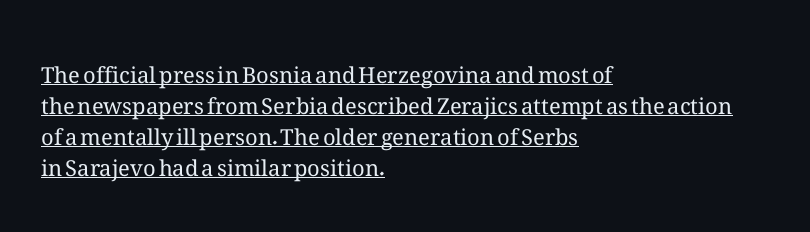
The image shows 22 px text type, upright; set left-aligned, normal line spacing (1.41x), normal letter spacing, underlined.
